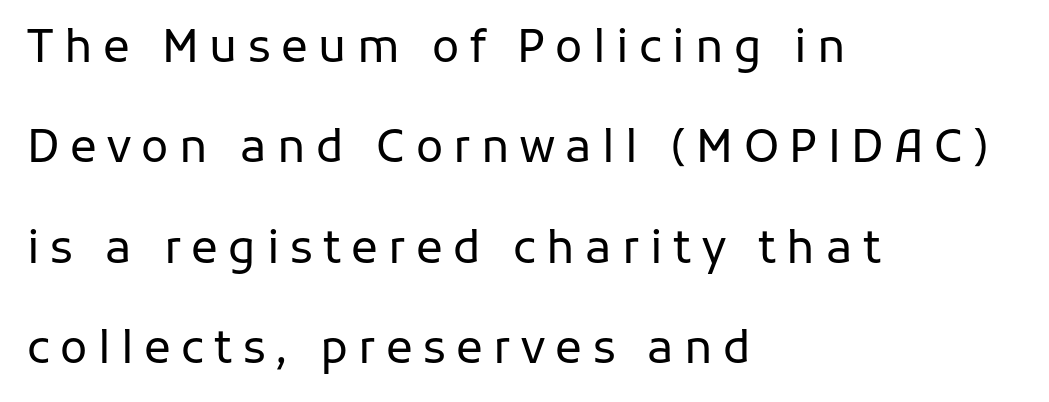
Q: Is the text bold? A: No.
Q: Is the text italic (slanted)? A: No, it is upright.
Q: Is the typeface a serif or a sans-serif typeface? A: Sans-serif.
Q: Is the text underlined? A: No.
Q: How is the paragraph aligned? A: Left-aligned.
Q: Is the spacing between letters normal or unusually wide? A: Unusually wide.
Q: Is the spacing between lines tight, normal or loose? A: Loose.
Q: Width (condensed, normal, or wide)? A: Normal.
Q: Stroke contrast? A: Low.
Q: x-height? A: Medium.
Q: Monospaced? A: No.
